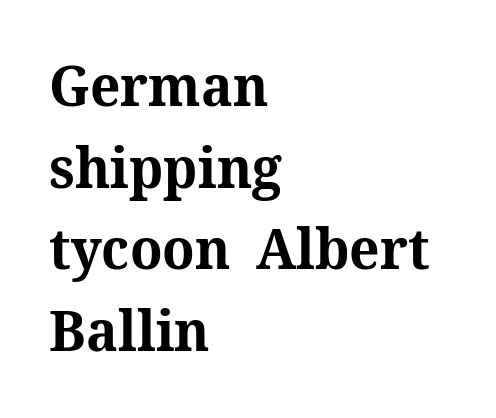
{"serif": "yes", "italic": "no", "bold": "yes", "weight": "bold", "width": "normal", "stroke_contrast": "medium", "x_height": "medium", "monospaced": "no", "underline": "no", "align": "left", "line_spacing": "normal", "line_spacing_ratio": 1.43, "letter_spacing": "normal", "letter_spacing_em": 0.0, "glyph_px": 57}
